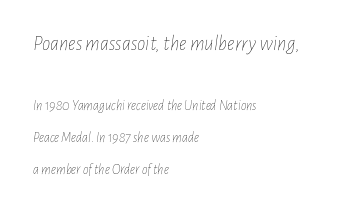
{"italic": "yes", "lean": "right", "slant_degrees": 7, "bold": "no", "underline": "no", "align": "left", "line_spacing": "loose", "line_spacing_ratio": 2.3, "letter_spacing": "normal", "letter_spacing_em": 0.0, "larger_block": "first", "size_ratio": 1.5, "glyph_px": 21}
